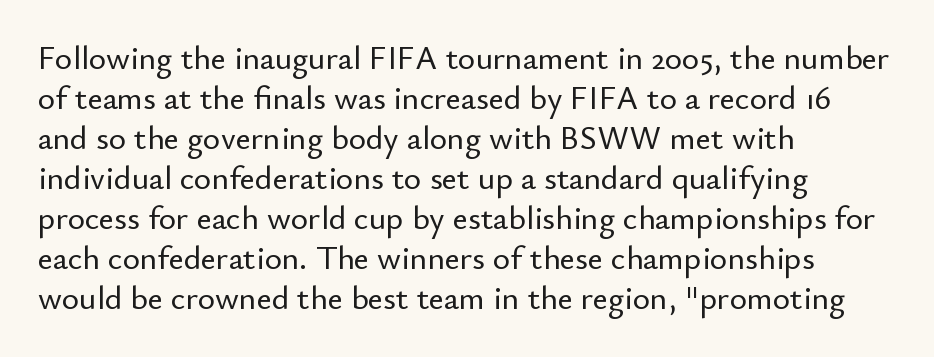
Q: Is the text italic (slanted)? A: No, it is upright.
Q: Is the typeface a serif or a sans-serif typeface? A: Sans-serif.
Q: Is the text underlined? A: No.
Q: How is the paragraph aligned? A: Left-aligned.
Q: Is the spacing between letters normal or unusually wide? A: Normal.
Q: Width (condensed, normal, or wide)? A: Normal.
Q: Stroke contrast? A: Low.
Q: x-height? A: Small.
Q: Monospaced? A: No.
